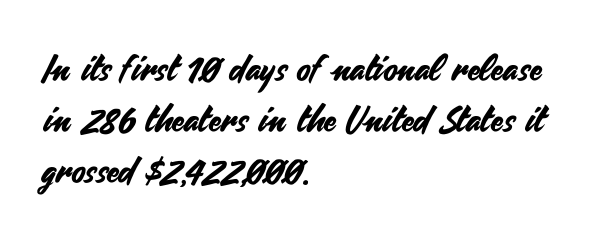
The font family rendered here belongs to the sans-serif group. Left-aligned paragraph, ragged on the right. In terms of leading, this rendering sits right in the middle. Proportional: the letters do not fall into vertical columns.
